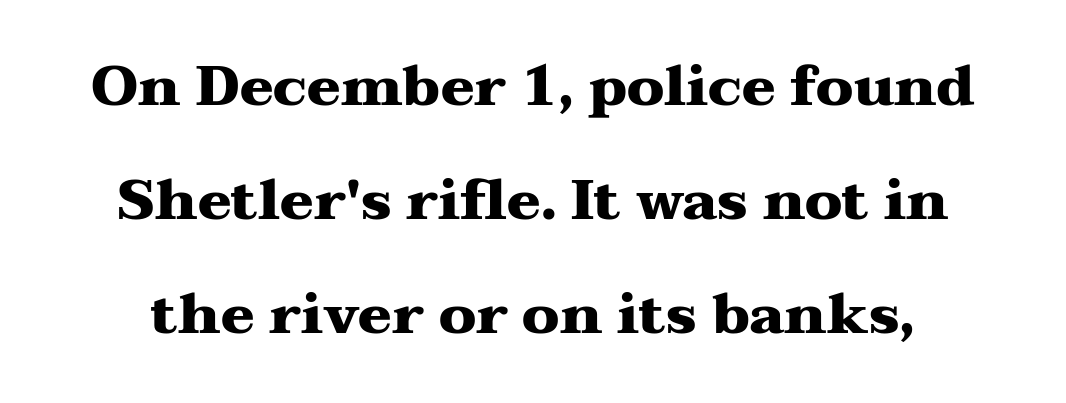
Q: Is the text bold? A: Yes.
Q: Is the text italic (slanted)? A: No, it is upright.
Q: Is the typeface a serif or a sans-serif typeface? A: Serif.
Q: Is the text underlined? A: No.
Q: How is the paragraph aligned? A: Centered.
Q: Is the spacing between letters normal or unusually wide? A: Normal.
Q: Is the spacing between lines tight, normal or loose? A: Loose.
Q: Width (condensed, normal, or wide)? A: Wide.
Q: Stroke contrast? A: Medium.
Q: x-height? A: Medium.
Q: Monospaced? A: No.
